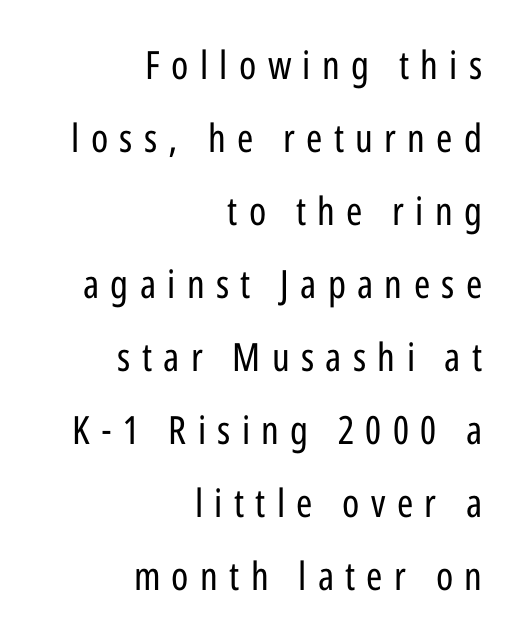
The image shows 39 px regular-weight, condensed sans-serif type, upright; set right-aligned, line spacing 1.87x, unusually wide letter spacing (+0.29 em), not underlined; low stroke contrast and a medium x-height.
